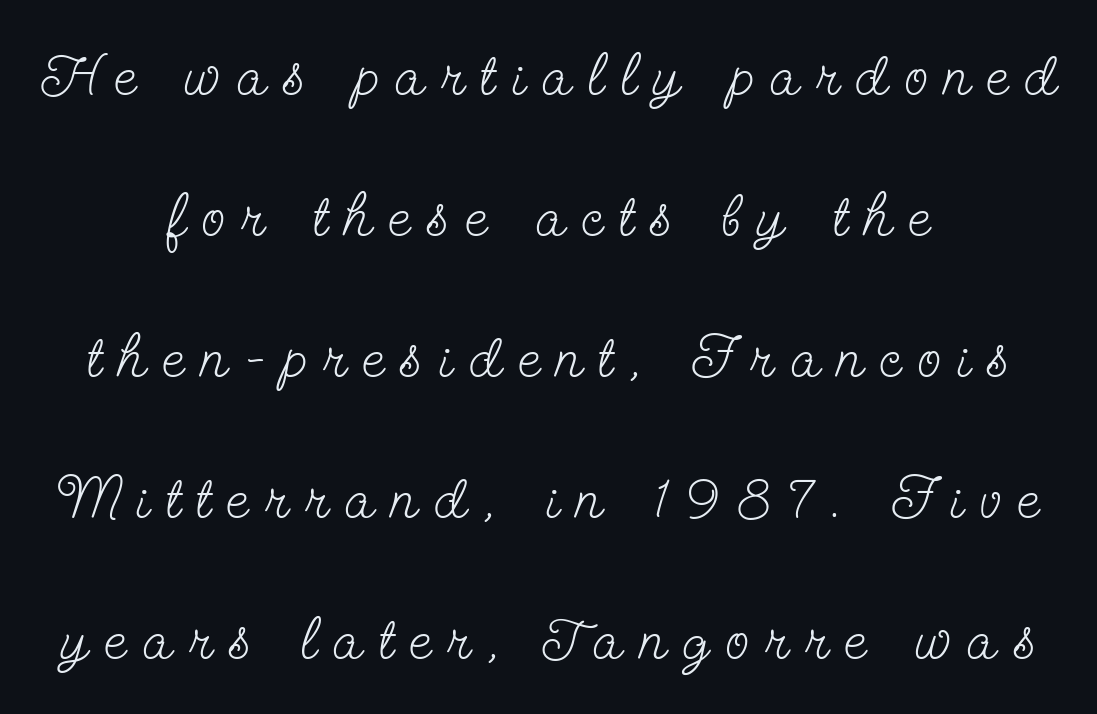
Q: Is the text bold? A: No.
Q: Is the text italic (slanted)? A: Yes.
Q: Is the typeface a serif or a sans-serif typeface? A: Serif.
Q: Is the text underlined? A: No.
Q: How is the paragraph aligned? A: Centered.
Q: Is the spacing between letters normal or unusually wide? A: Unusually wide.
Q: Is the spacing between lines tight, normal or loose? A: Loose.
Q: Width (condensed, normal, or wide)? A: Condensed.
Q: Stroke contrast? A: Low.
Q: x-height? A: Small.
Q: Monospaced? A: No.
